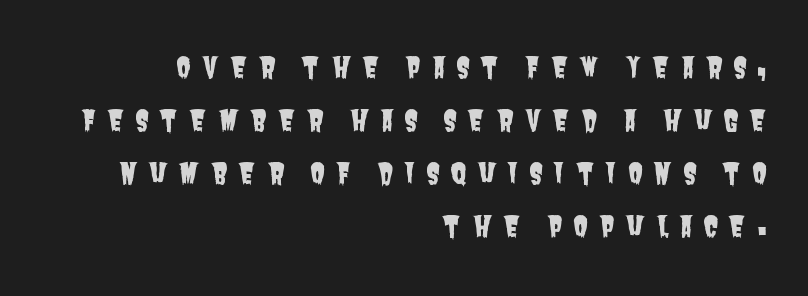
{"serif": "no", "width": "condensed", "stroke_contrast": "low", "x_height": "large", "monospaced": "no", "underline": "no", "align": "right", "line_spacing_ratio": 1.89, "letter_spacing": "wide", "letter_spacing_em": 0.38, "glyph_px": 28}
